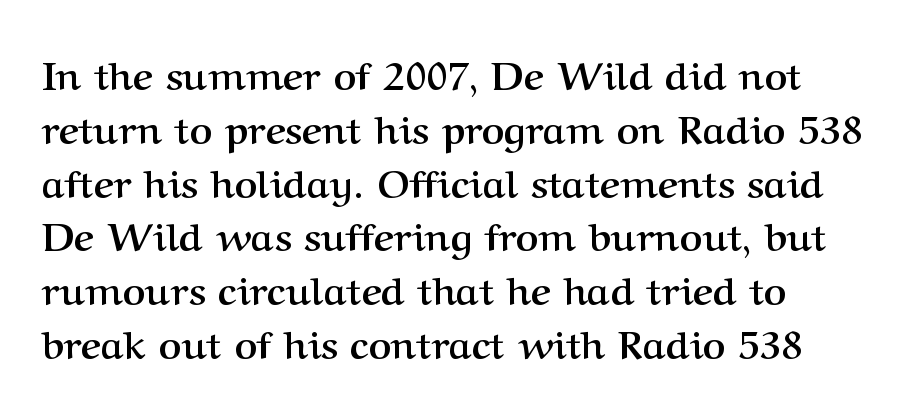
{"serif": "yes", "italic": "no", "bold": "yes", "weight": "semibold", "width": "normal", "stroke_contrast": "medium", "x_height": "medium", "monospaced": "no", "underline": "no", "line_spacing": "normal", "line_spacing_ratio": 1.38, "letter_spacing": "normal", "letter_spacing_em": 0.0, "glyph_px": 39}
